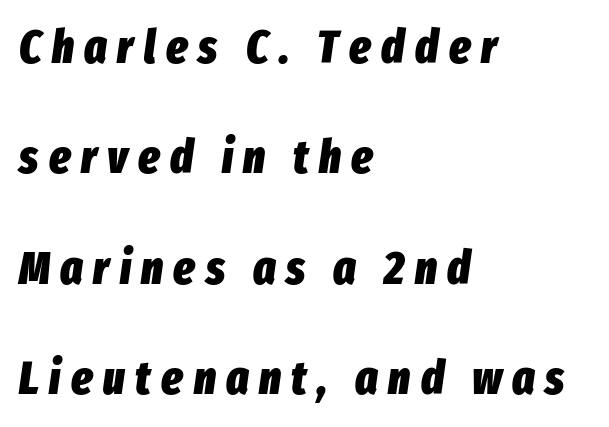
Q: Is the text bold? A: Yes.
Q: Is the text italic (slanted)? A: Yes, it leans right by about 8 degrees.
Q: Is the text underlined? A: No.
Q: How is the paragraph aligned? A: Left-aligned.
Q: Is the spacing between letters normal or unusually wide? A: Unusually wide.
Q: Is the spacing between lines tight, normal or loose? A: Loose.
Q: Width (condensed, normal, or wide)? A: Condensed.
Q: Stroke contrast? A: Low.
Q: x-height? A: Medium.
Q: Monospaced? A: No.
